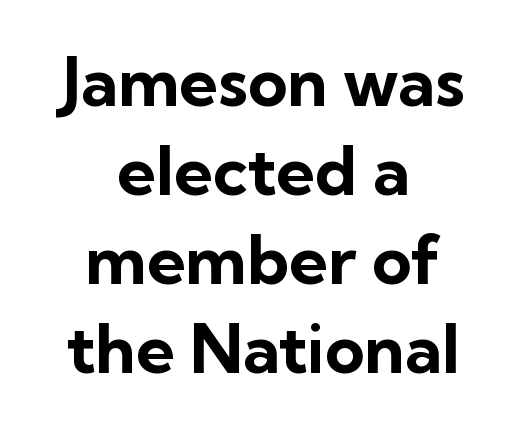
{"serif": "no", "italic": "no", "bold": "yes", "weight": "bold", "width": "normal", "stroke_contrast": "low", "x_height": "medium", "monospaced": "no", "underline": "no", "align": "center", "line_spacing": "normal", "line_spacing_ratio": 1.31, "letter_spacing": "normal", "letter_spacing_em": 0.0, "glyph_px": 68}
